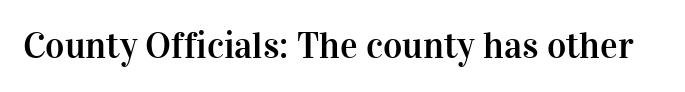
Q: Is the text italic (slanted)? A: No, it is upright.
Q: Is the typeface a serif or a sans-serif typeface? A: Serif.
Q: Is the text underlined? A: No.
Q: Is the spacing between letters normal or unusually wide? A: Normal.
Q: Width (condensed, normal, or wide)? A: Normal.
Q: Stroke contrast? A: High.
Q: x-height? A: Medium.
Q: Monospaced? A: No.
